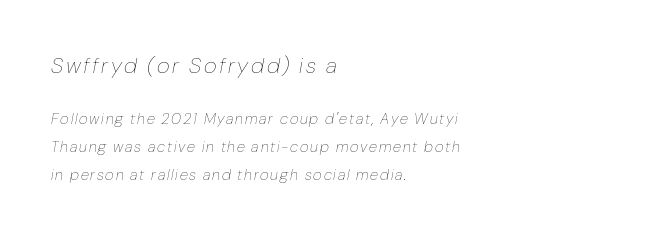
Q: Is the text bold? A: No.
Q: Is the text italic (slanted)? A: Yes, it leans right by about 10 degrees.
Q: Is the text underlined? A: No.
Q: How is the paragraph aligned? A: Left-aligned.
Q: Which block of text is set in a larger size, the first (top) or the second (bottom)? A: The first (top) one.
